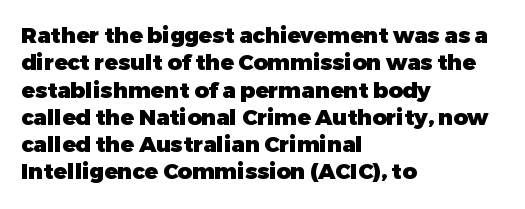
Q: Is the text bold? A: Yes.
Q: Is the text italic (slanted)? A: No, it is upright.
Q: Is the text underlined? A: No.
Q: How is the paragraph aligned? A: Left-aligned.
Q: Is the spacing between letters normal or unusually wide? A: Normal.
